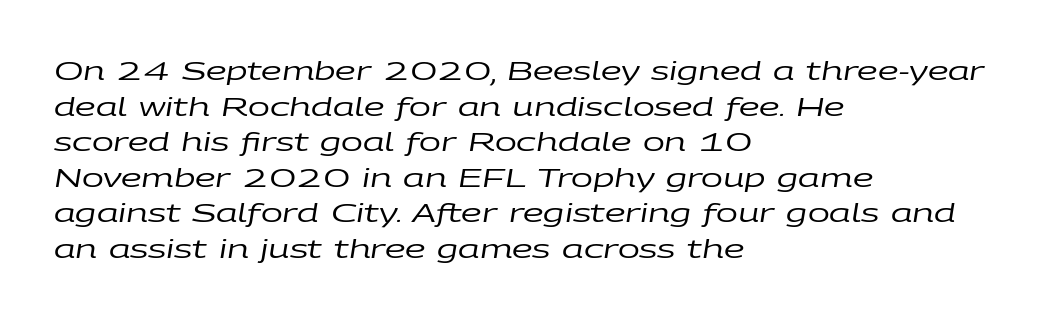
This rendering uses left alignment, leaving the right contour irregular. This block has exactly the height ordinary leading produces. The face used here has a pronounced slope to its letters. Counters stay open thanks to moderate or lighter strokes.
